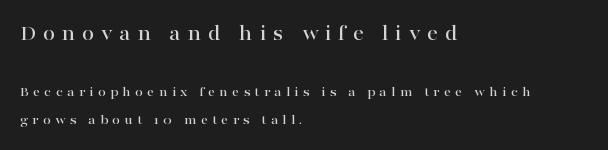
{"italic": "no", "underline": "no", "align": "left", "line_spacing": "loose", "line_spacing_ratio": 2.05, "letter_spacing": "wide", "letter_spacing_em": 0.3, "larger_block": "first", "size_ratio": 1.57, "glyph_px": 22}
